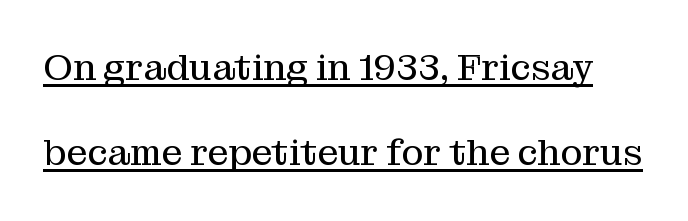
{"serif": "yes", "italic": "no", "bold": "no", "weight": "regular", "width": "normal", "stroke_contrast": "medium", "x_height": "medium", "monospaced": "no", "underline": "yes", "line_spacing": "loose", "line_spacing_ratio": 2.3, "letter_spacing": "normal", "letter_spacing_em": 0.0, "glyph_px": 37}
